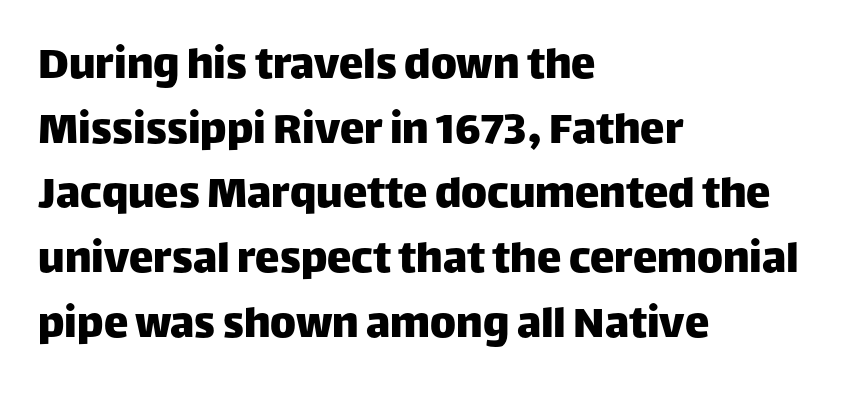
Q: Is the text italic (slanted)? A: No, it is upright.
Q: Is the typeface a serif or a sans-serif typeface? A: Sans-serif.
Q: Is the text underlined? A: No.
Q: How is the paragraph aligned? A: Left-aligned.
Q: Is the spacing between letters normal or unusually wide? A: Normal.
Q: Is the spacing between lines tight, normal or loose? A: Normal.
Q: Width (condensed, normal, or wide)? A: Normal.
Q: Stroke contrast? A: Low.
Q: x-height? A: Large.
Q: Monospaced? A: No.
